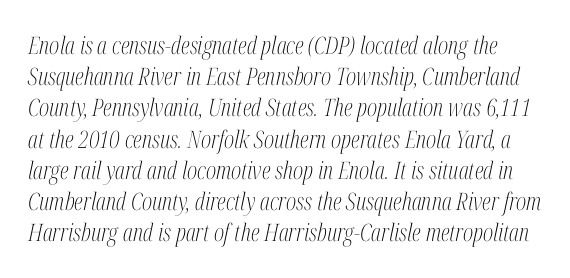
The image shows 24 px text type, italic (leaning right); set normal line spacing (1.3x), normal letter spacing, not underlined.
